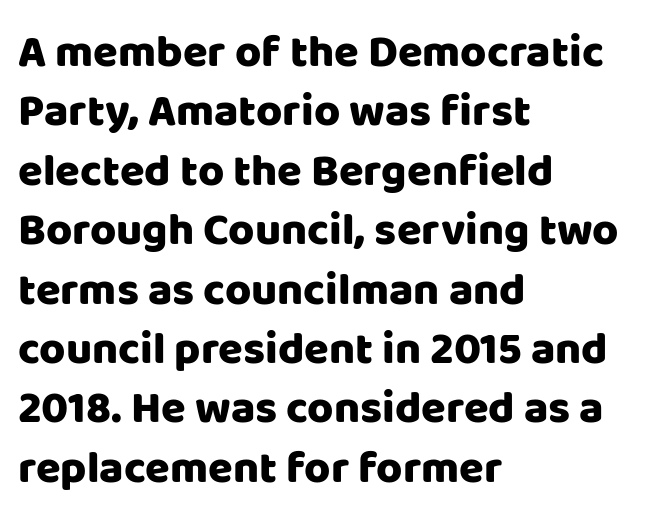
The image shows 45 px sans-serif type, upright; set left-aligned, normal line spacing (1.32x), normal letter spacing, not underlined; low stroke contrast and a large x-height.
